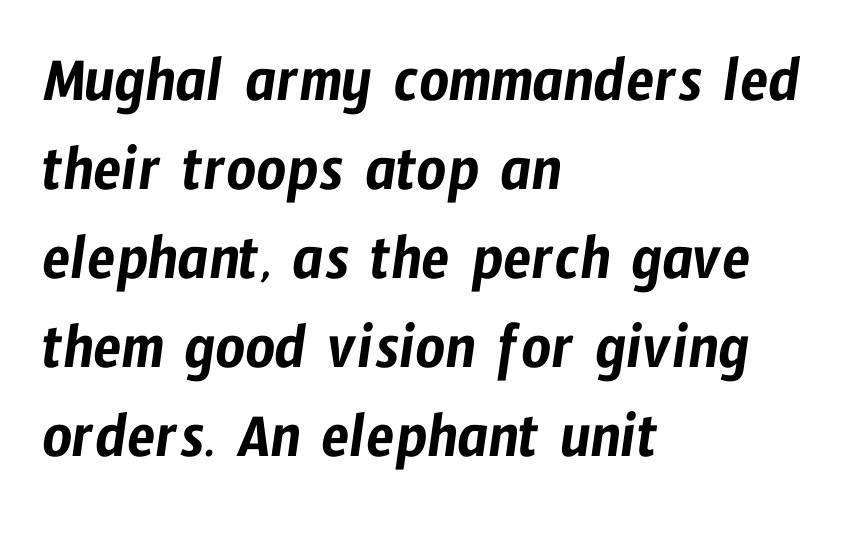
The image shows 65 px condensed sans-serif type; set left-aligned, normal line spacing (1.37x), normal letter spacing, not underlined; low stroke contrast and a medium x-height.
